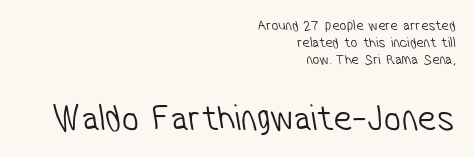
Anything drawn beneath the words? Only blank space. The paragraph shown leans on its right margin. The typeface chosen for these lines omits serifs. The passage shown stacks its lines with hardly any gap. Character size in the trailing block exceeds that of the leading block.
